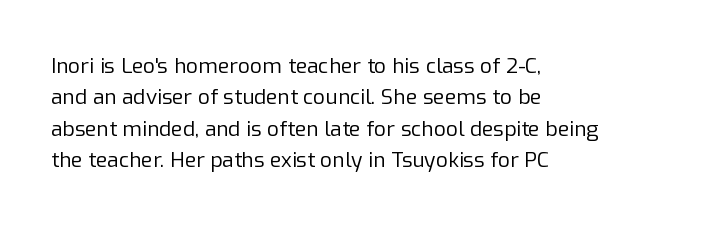
Each row of text sits above clean, open space. Italic? Not at all — the glyphs are vertical. Typeset ragged right — the left edge is the straight one. Each word holds together tightly as a unit, with standard inter-letter gaps. Interline gaps are of average width in this sample.
